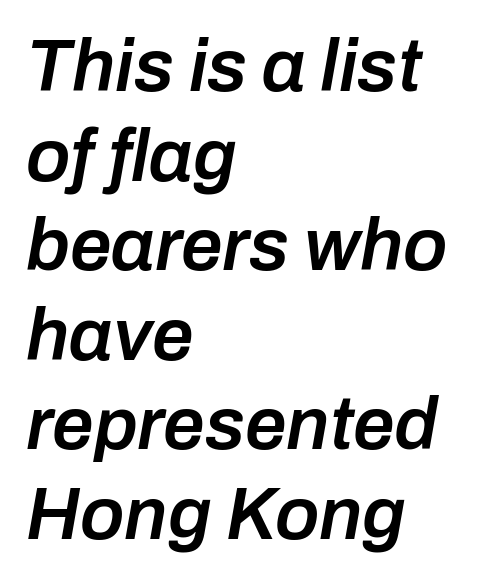
Q: Is the text bold? A: Semi-bold.
Q: Is the text italic (slanted)? A: Yes, it leans right by about 10 degrees.
Q: Is the text underlined? A: No.
Q: How is the paragraph aligned? A: Left-aligned.
Q: Is the spacing between letters normal or unusually wide? A: Normal.
Q: Width (condensed, normal, or wide)? A: Normal.
Q: Stroke contrast? A: Low.
Q: x-height? A: Medium.
Q: Monospaced? A: No.
